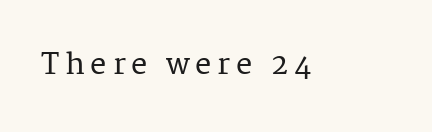
Q: Is the text italic (slanted)? A: No, it is upright.
Q: Is the typeface a serif or a sans-serif typeface? A: Serif.
Q: Is the text underlined? A: No.
Q: Is the spacing between letters normal or unusually wide? A: Unusually wide.
Q: Width (condensed, normal, or wide)? A: Normal.
Q: Stroke contrast? A: Medium.
Q: x-height? A: Medium.
Q: Monospaced? A: No.
